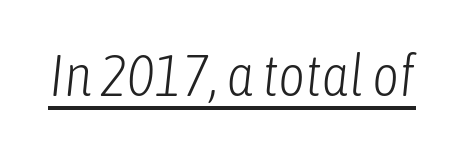
{"italic": "yes", "lean": "right", "slant_degrees": 6, "bold": "no", "weight": "light", "width": "condensed", "stroke_contrast": "low", "x_height": "medium", "monospaced": "no", "underline": "yes", "letter_spacing": "normal", "letter_spacing_em": 0.0, "glyph_px": 58}
